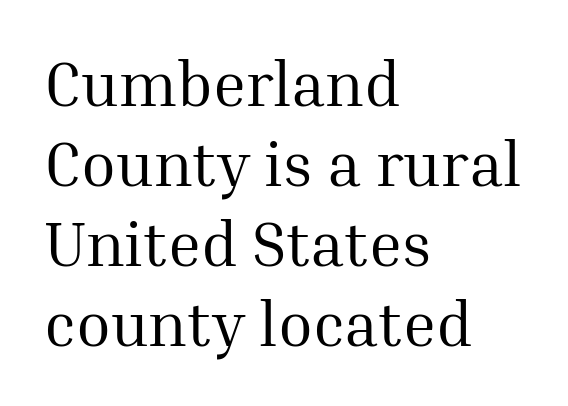
Anything drawn beneath the words? Only blank space. The font family rendered here belongs to the serif group. Layout note: lines flush left. Is this a heavy cut? Hardly; it is regular or lighter. Vertical strokes here are truly vertical. The face used here is rendered with its standard letterfit.
